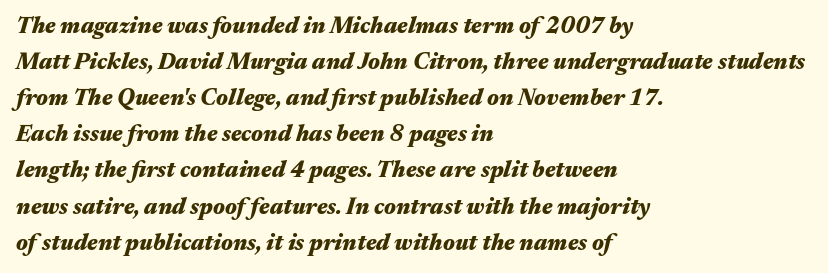
Q: Is the text bold? A: Yes.
Q: Is the text italic (slanted)? A: Yes, it leans right by about 17 degrees.
Q: Is the text underlined? A: No.
Q: How is the paragraph aligned? A: Left-aligned.
Q: Is the spacing between letters normal or unusually wide? A: Normal.
Q: Is the spacing between lines tight, normal or loose? A: Normal.
